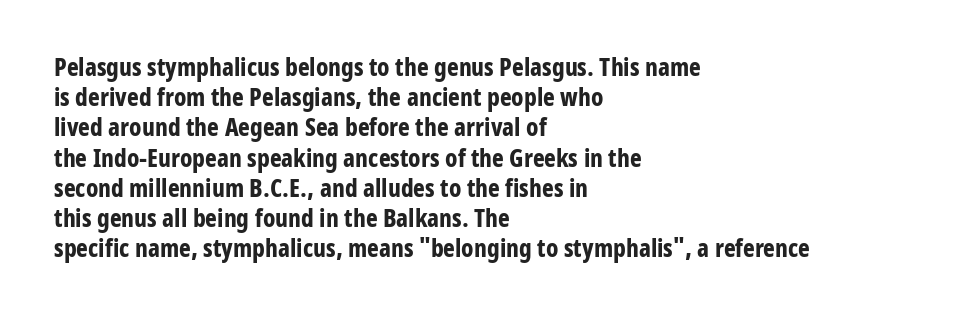
{"italic": "no", "bold": "yes", "underline": "no", "align": "left", "line_spacing_ratio": 1.21, "letter_spacing": "normal", "letter_spacing_em": 0.0, "glyph_px": 25}
